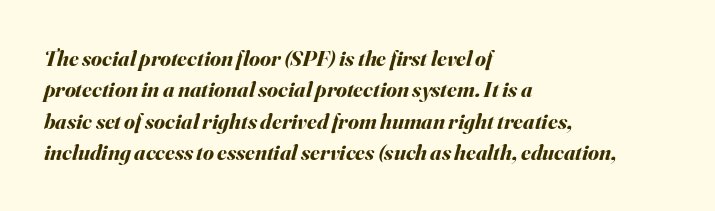
The image shows 22 px bold type, italic (leaning right); set left-aligned, normal line spacing (1.43x), normal letter spacing, not underlined.
